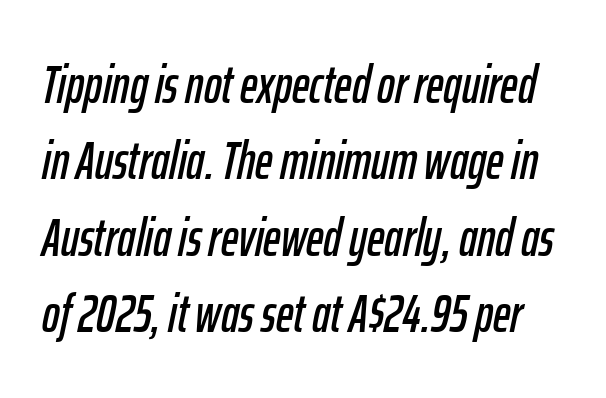
Q: Is the text italic (slanted)? A: Yes, it leans right by about 12 degrees.
Q: Is the text underlined? A: No.
Q: Is the spacing between letters normal or unusually wide? A: Normal.
Q: Is the spacing between lines tight, normal or loose? A: Normal.
Q: Width (condensed, normal, or wide)? A: Condensed.
Q: Stroke contrast? A: Low.
Q: x-height? A: Medium.
Q: Monospaced? A: No.
